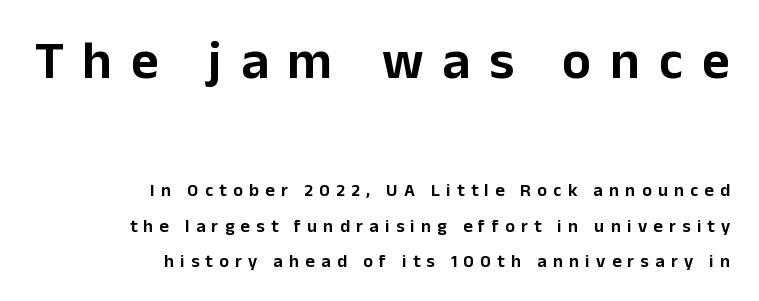
The image shows 54 px sans-serif type, upright; set right-aligned, loose line spacing (1.98x), unusually wide letter spacing (+0.35 em), not underlined; the first (top) block is 3.0x larger; low stroke contrast and a medium x-height.
